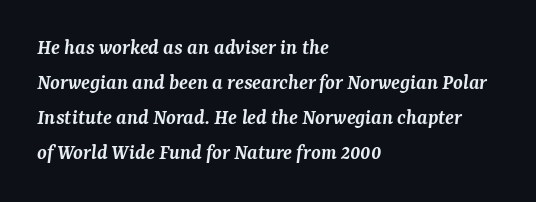
A semibold gives these letters moderate extra thickness, short of bold. The passage is arranged the way most books set body copy — flush left. Emphasis-style slanted type is in use. Only glyphs here, with clear space below each row.
